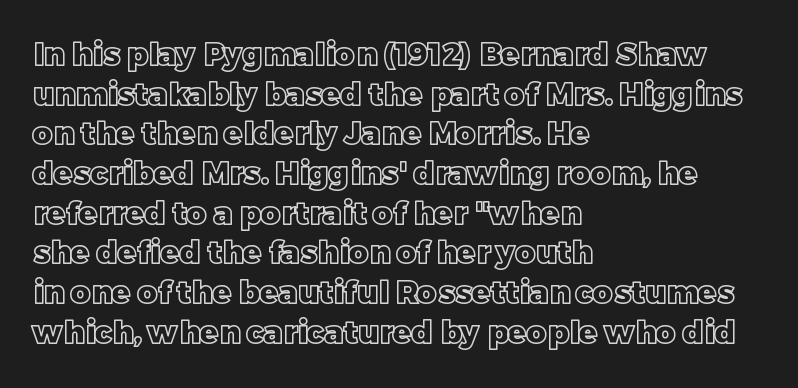
Q: Is the text italic (slanted)? A: No, it is upright.
Q: Is the text underlined? A: No.
Q: How is the paragraph aligned? A: Left-aligned.
Q: Is the spacing between letters normal or unusually wide? A: Normal.
Q: Is the spacing between lines tight, normal or loose? A: Normal.
Q: Width (condensed, normal, or wide)? A: Normal.
Q: x-height? A: Large.
Q: Monospaced? A: No.
